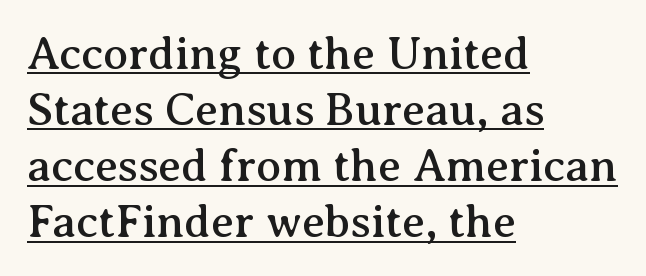
Q: Is the text italic (slanted)? A: No, it is upright.
Q: Is the typeface a serif or a sans-serif typeface? A: Serif.
Q: Is the text underlined? A: Yes.
Q: How is the paragraph aligned? A: Left-aligned.
Q: Is the spacing between letters normal or unusually wide? A: Normal.
Q: Width (condensed, normal, or wide)? A: Normal.
Q: Stroke contrast? A: Medium.
Q: x-height? A: Medium.
Q: Monospaced? A: No.
